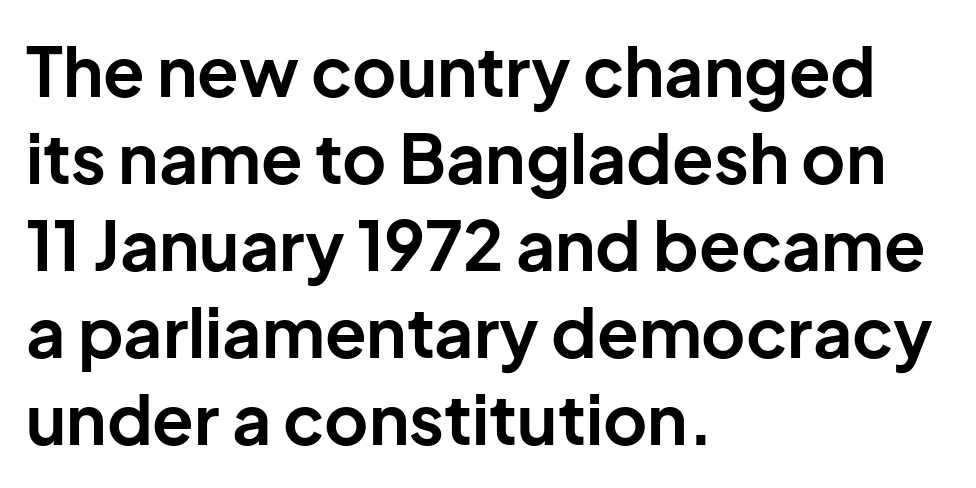
Varying glyph widths throughout — classic text-font behaviour. You'd pick this weight for a headline — it's a proper bold. In terms of letterform style, serifs are entirely absent. A classic flush-left, rag-right setting is used for this passage. The rows are spaced the way most documents space them.
